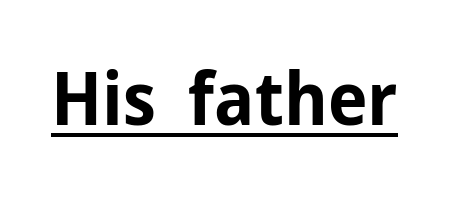
The image shows 73 px bold sans-serif type, upright; set normal letter spacing, underlined; low stroke contrast and a medium x-height.
